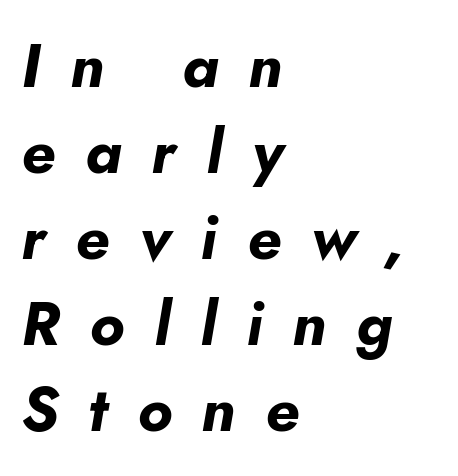
Q: Is the text bold? A: Yes.
Q: Is the text italic (slanted)? A: Yes, it leans right by about 5 degrees.
Q: Is the text underlined? A: No.
Q: How is the paragraph aligned? A: Left-aligned.
Q: Is the spacing between letters normal or unusually wide? A: Unusually wide.
Q: Is the spacing between lines tight, normal or loose? A: Normal.
Q: Width (condensed, normal, or wide)? A: Normal.
Q: Stroke contrast? A: Low.
Q: x-height? A: Small.
Q: Monospaced? A: No.
